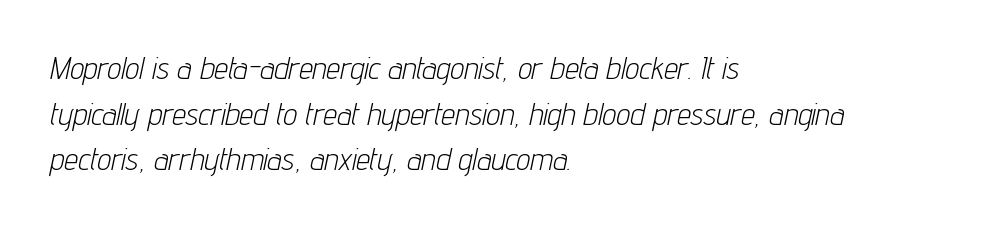
Q: Is the text bold? A: No.
Q: Is the text italic (slanted)? A: Yes, it leans right by about 12 degrees.
Q: Is the text underlined? A: No.
Q: How is the paragraph aligned? A: Left-aligned.
Q: Is the spacing between letters normal or unusually wide? A: Normal.
Q: Is the spacing between lines tight, normal or loose? A: Normal.
Q: Width (condensed, normal, or wide)? A: Condensed.
Q: Stroke contrast? A: Low.
Q: x-height? A: Medium.
Q: Monospaced? A: No.
